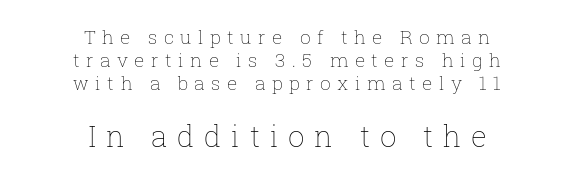
Q: Is the text bold? A: No.
Q: Is the text italic (slanted)? A: No, it is upright.
Q: Is the text underlined? A: No.
Q: How is the paragraph aligned? A: Centered.
Q: Is the spacing between letters normal or unusually wide? A: Unusually wide.
Q: Which block of text is set in a larger size, the first (top) or the second (bottom)? A: The second (bottom) one.
Q: Width (condensed, normal, or wide)? A: Normal.
Q: Stroke contrast? A: Low.
Q: x-height? A: Medium.
Q: Monospaced? A: No.
